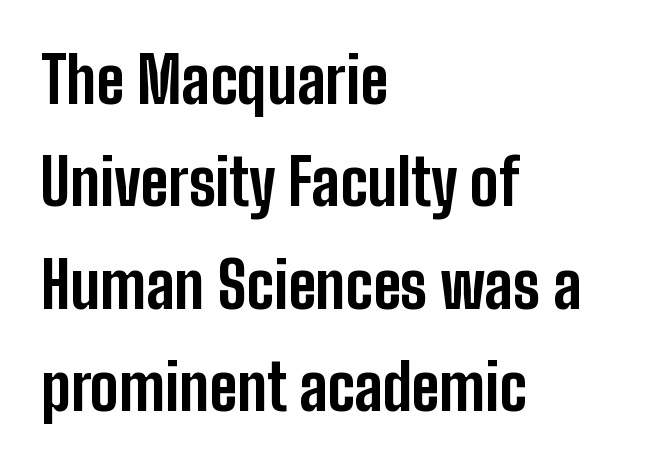
The image shows 64 px bold, condensed sans-serif type, upright; set left-aligned, normal line spacing (1.6x), normal letter spacing, not underlined; low stroke contrast and a medium x-height.
